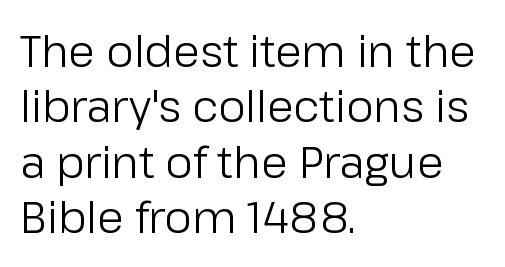
Q: Is the text bold? A: No.
Q: Is the text italic (slanted)? A: No, it is upright.
Q: Is the typeface a serif or a sans-serif typeface? A: Sans-serif.
Q: Is the text underlined? A: No.
Q: How is the paragraph aligned? A: Left-aligned.
Q: Is the spacing between letters normal or unusually wide? A: Normal.
Q: Is the spacing between lines tight, normal or loose? A: Normal.
Q: Width (condensed, normal, or wide)? A: Normal.
Q: Stroke contrast? A: Low.
Q: x-height? A: Medium.
Q: Monospaced? A: No.
